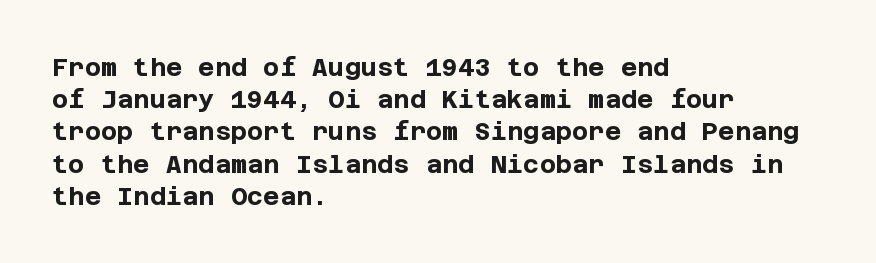
{"italic": "no", "bold": "yes", "underline": "no", "align": "left", "line_spacing": "normal", "line_spacing_ratio": 1.29, "letter_spacing": "normal", "letter_spacing_em": 0.0, "glyph_px": 25}
